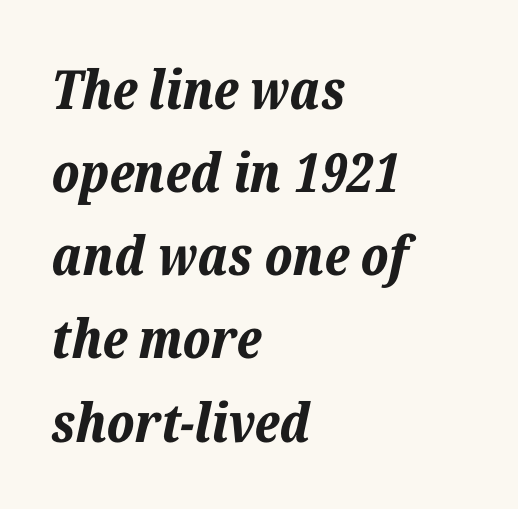
{"italic": "yes", "lean": "right", "slant_degrees": 12, "bold": "yes", "weight": "bold", "width": "normal", "stroke_contrast": "low", "x_height": "medium", "monospaced": "no", "underline": "no", "align": "left", "line_spacing": "normal", "line_spacing_ratio": 1.54, "letter_spacing": "normal", "letter_spacing_em": 0.0, "glyph_px": 54}
